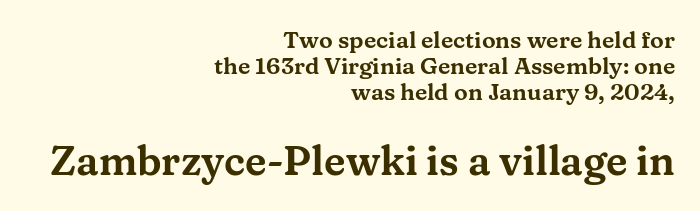
This rendering employs a face with finishing strokes, i.e., a serif. Do the characters align in a grid? No, the font is proportional. Unlike italic type, these characters show no tilt at all. The passage is arranged like a letterhead date or caption credit — flush right. The following chunk of copy outweighs the initial chunk in type size.
